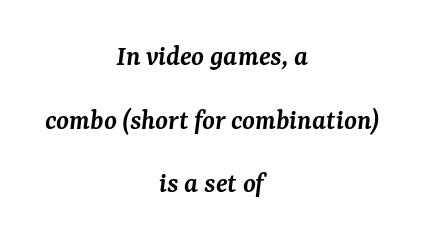
{"serif": "yes", "italic": "yes", "lean": "right", "slant_degrees": 7, "bold": "semi", "weight": "semibold", "width": "normal", "stroke_contrast": "medium", "x_height": "medium", "monospaced": "no", "underline": "no", "align": "center", "line_spacing": "loose", "line_spacing_ratio": 2.19, "letter_spacing": "normal", "letter_spacing_em": 0.0, "glyph_px": 29}
